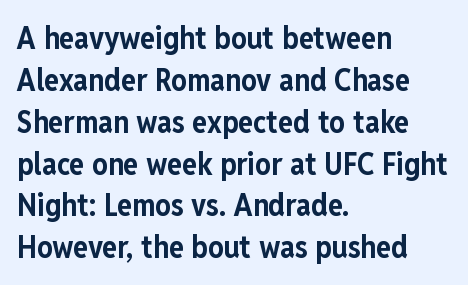
The image shows 31 px bold, condensed sans-serif type, upright; set left-aligned, normal line spacing (1.35x), normal letter spacing, not underlined; low stroke contrast and a medium x-height.
